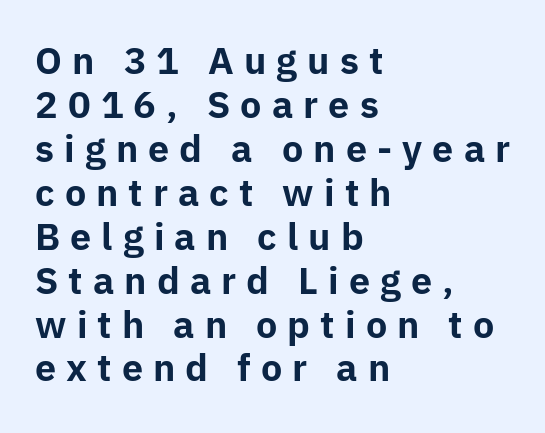
Q: Is the text bold? A: Yes.
Q: Is the text italic (slanted)? A: No, it is upright.
Q: Is the typeface a serif or a sans-serif typeface? A: Sans-serif.
Q: Is the text underlined? A: No.
Q: How is the paragraph aligned? A: Left-aligned.
Q: Is the spacing between letters normal or unusually wide? A: Unusually wide.
Q: Width (condensed, normal, or wide)? A: Normal.
Q: Stroke contrast? A: Low.
Q: x-height? A: Medium.
Q: Monospaced? A: No.
